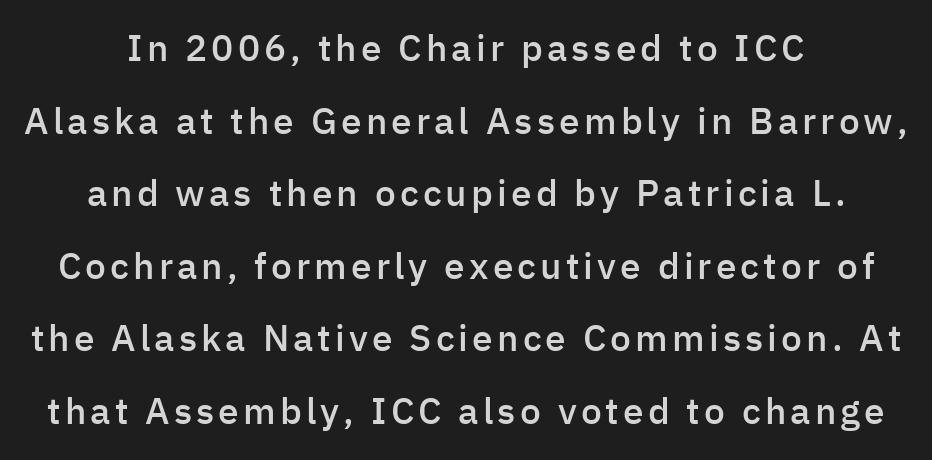
Q: Is the text bold? A: Semi-bold.
Q: Is the text italic (slanted)? A: No, it is upright.
Q: Is the typeface a serif or a sans-serif typeface? A: Sans-serif.
Q: Is the text underlined? A: No.
Q: Is the spacing between lines tight, normal or loose? A: Loose.
Q: Width (condensed, normal, or wide)? A: Normal.
Q: Stroke contrast? A: Low.
Q: x-height? A: Medium.
Q: Monospaced? A: No.
